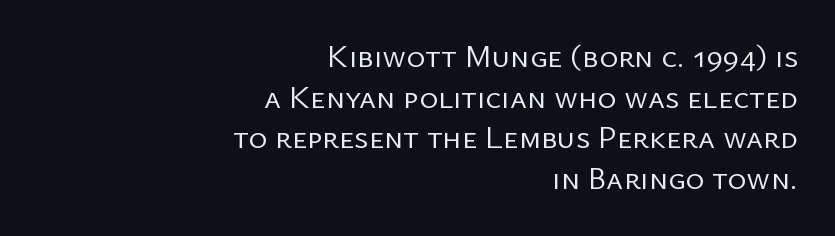
Q: Is the text bold? A: No.
Q: Is the text italic (slanted)? A: No, it is upright.
Q: Is the typeface a serif or a sans-serif typeface? A: Sans-serif.
Q: Is the text underlined? A: No.
Q: How is the paragraph aligned? A: Right-aligned.
Q: Is the spacing between letters normal or unusually wide? A: Normal.
Q: Is the spacing between lines tight, normal or loose? A: Normal.
Q: Width (condensed, normal, or wide)? A: Normal.
Q: Stroke contrast? A: Low.
Q: x-height? A: Medium.
Q: Monospaced? A: No.
